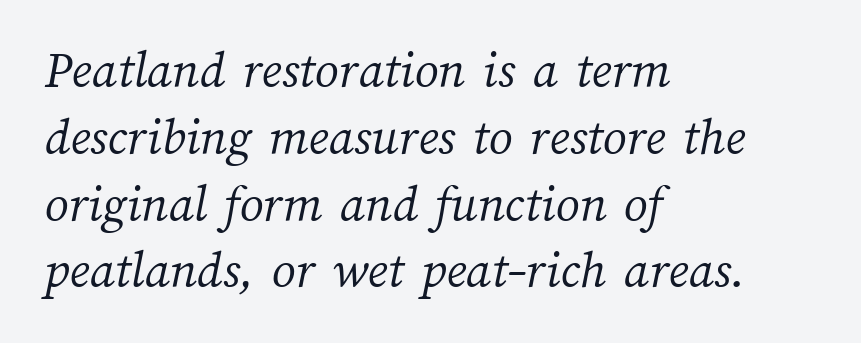
Is this a fixed-width face? No — the glyphs have proportional, varying widths. Default kerning and tracking; the words read as compact shapes. In CSS terms this would be text-align: left. Whoever set this chose a conventional vertical rhythm. Stroke mass is kept to a normal reading level or below. Unmarked baselines from the first word to the last.
